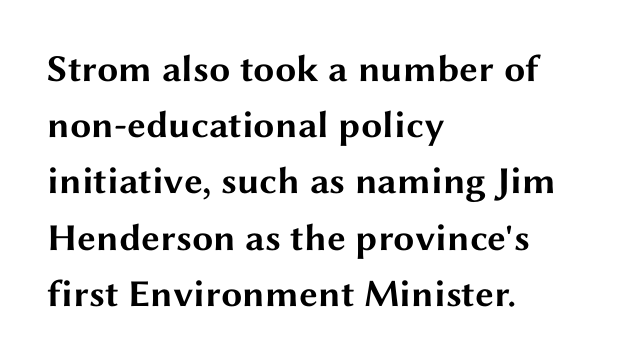
Plain, unruled lines of type. You can tell from the bare stems that sans-serif type was used. Which margin do the lines hug? The left one — the right edge is uneven. Chunky letters — that's bold for sure. The block of text has a typical density, with ordinary space between rows. Between one letter and the next there's only the usual sliver of space.
